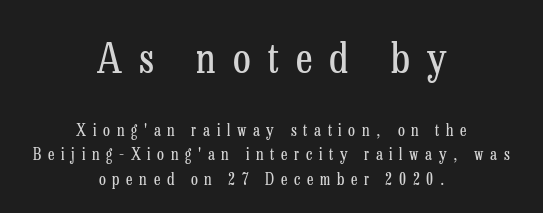
The lettering stays uniformly vertical, giving the passage a roman look. The type is letterspaced generously, with wide tracking. No chunkiness to these letters — they're not bold. The face used here appears at its bigger size in the upper chunk.
